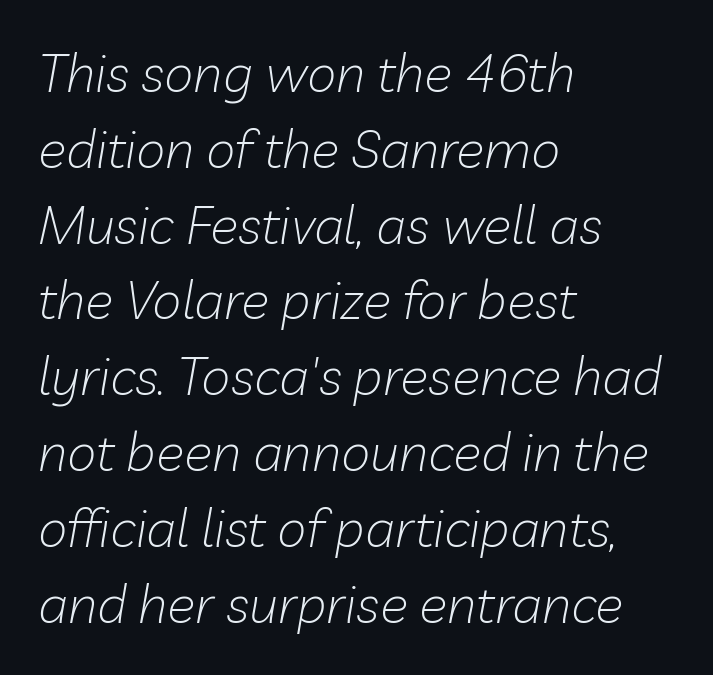
Q: Is the text bold? A: No.
Q: Is the text italic (slanted)? A: Yes, it leans right by about 10 degrees.
Q: Is the text underlined? A: No.
Q: How is the paragraph aligned? A: Left-aligned.
Q: Is the spacing between letters normal or unusually wide? A: Normal.
Q: Is the spacing between lines tight, normal or loose? A: Normal.
Q: Width (condensed, normal, or wide)? A: Normal.
Q: Stroke contrast? A: Low.
Q: x-height? A: Medium.
Q: Monospaced? A: No.
